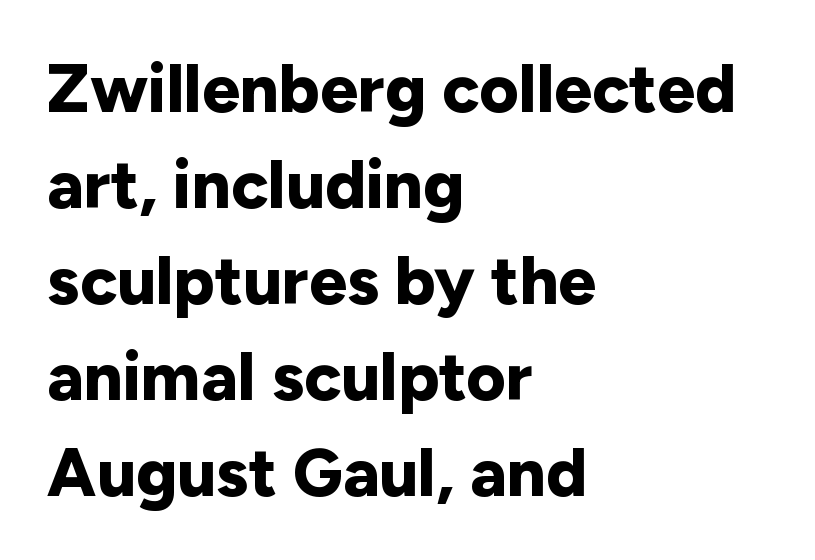
Q: Is the text bold? A: Yes.
Q: Is the text italic (slanted)? A: No, it is upright.
Q: Is the typeface a serif or a sans-serif typeface? A: Sans-serif.
Q: Is the text underlined? A: No.
Q: How is the paragraph aligned? A: Left-aligned.
Q: Is the spacing between letters normal or unusually wide? A: Normal.
Q: Is the spacing between lines tight, normal or loose? A: Normal.
Q: Width (condensed, normal, or wide)? A: Normal.
Q: Stroke contrast? A: Low.
Q: x-height? A: Medium.
Q: Monospaced? A: No.
